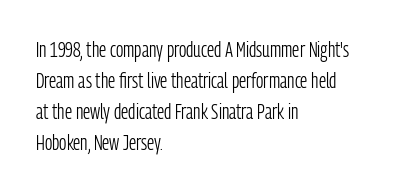
Q: Is the text bold? A: No.
Q: Is the text italic (slanted)? A: No, it is upright.
Q: Is the text underlined? A: No.
Q: How is the paragraph aligned? A: Left-aligned.
Q: Is the spacing between letters normal or unusually wide? A: Normal.
Q: Is the spacing between lines tight, normal or loose? A: Normal.
